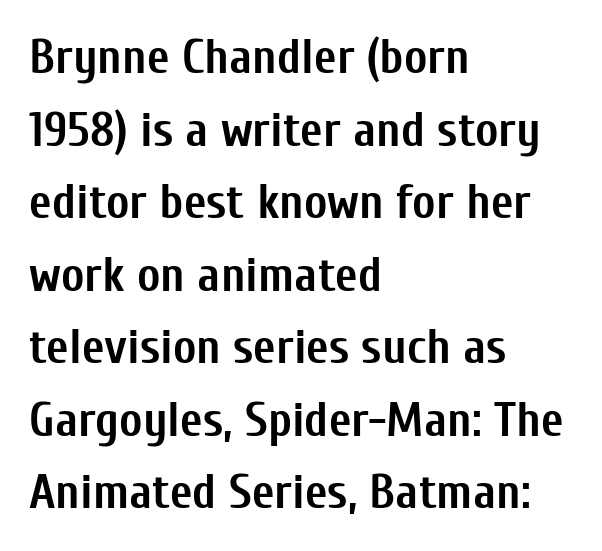
{"serif": "no", "italic": "no", "bold": "yes", "weight": "semibold", "width": "condensed", "stroke_contrast": "low", "x_height": "medium", "monospaced": "no", "underline": "no", "align": "left", "line_spacing": "normal", "line_spacing_ratio": 1.48, "letter_spacing": "normal", "letter_spacing_em": 0.0, "glyph_px": 49}
